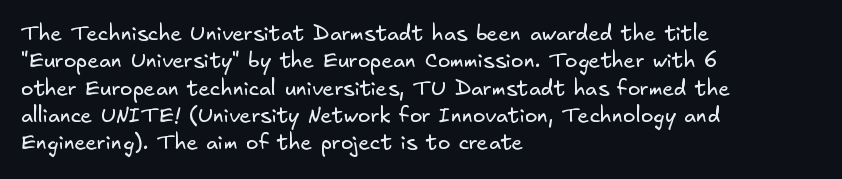
{"bold": "no", "underline": "no", "align": "left", "line_spacing": "normal", "line_spacing_ratio": 1.3, "letter_spacing": "normal", "letter_spacing_em": 0.0, "glyph_px": 21}
